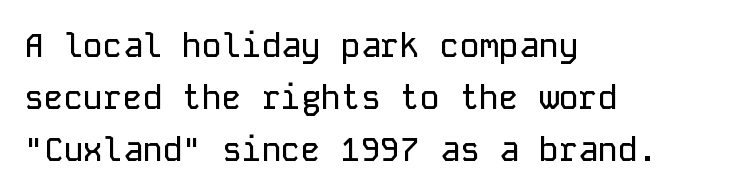
{"serif": "no", "italic": "no", "width": "normal", "stroke_contrast": "low", "x_height": "medium", "monospaced": "yes", "underline": "no", "align": "left", "line_spacing": "normal", "line_spacing_ratio": 1.58, "letter_spacing": "normal", "letter_spacing_em": 0.0, "glyph_px": 33}
